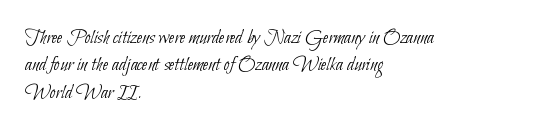
The image shows 21 px text type; set left-aligned, normal line spacing (1.3x), normal letter spacing, not underlined.
